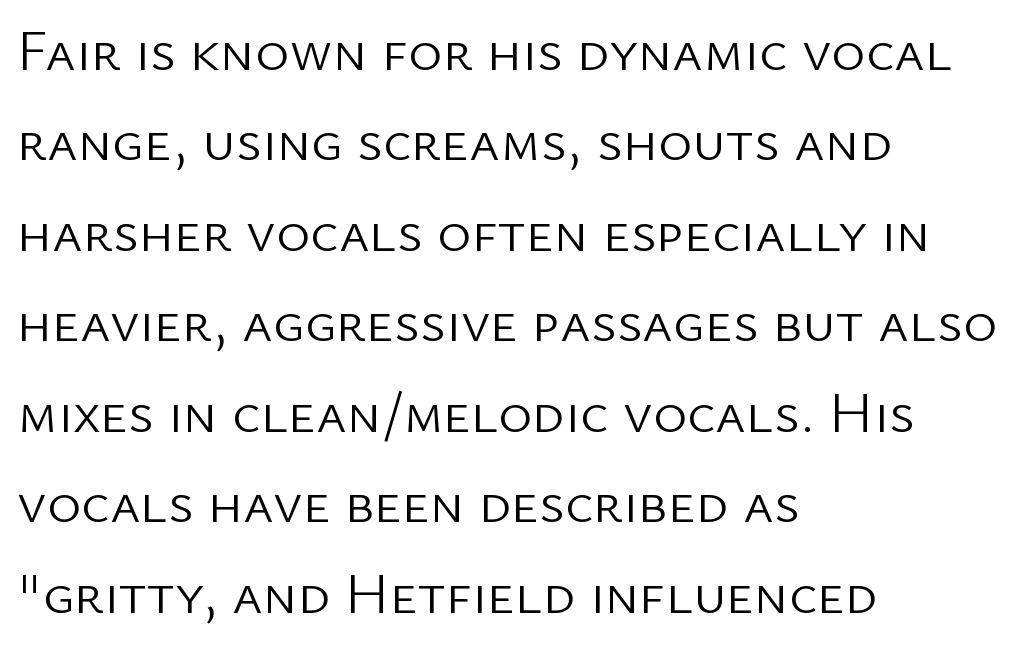
The image shows 58 px light sans-serif type, upright; set left-aligned, normal line spacing (1.56x), normal letter spacing, not underlined; low stroke contrast and a medium x-height.
